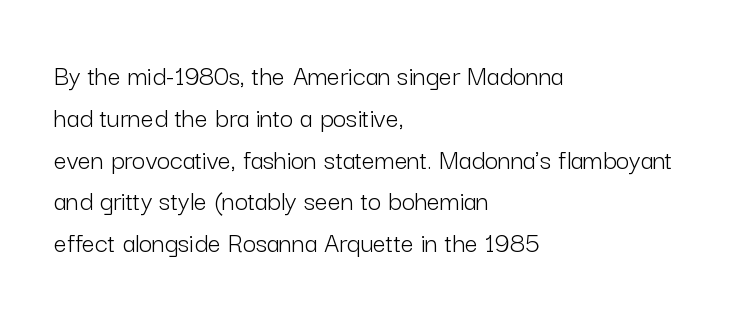
Tall strokes in this sample are plumb rather than angled. No feet cap the strokes, marking this as sans-serif type. Glance below the letters and you will spot only blank space. Every row of glyphs begins at an identical x-position on the left. The face used here is proportionally spaced, like ordinary book or web type. The letters sit at their default tracking, neither squeezed nor spread.
